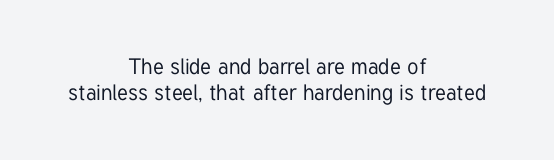
{"italic": "no", "underline": "no", "align": "center", "line_spacing_ratio": 1.19, "letter_spacing": "normal", "letter_spacing_em": 0.0, "glyph_px": 22}
